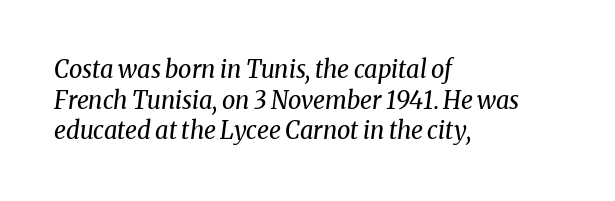
No heavy texture on the line: the type isn't bold. The specimen omits any rule beneath the text block's lines. A typesetter would mark this as italic. The line texture is even and compact thanks to regular tracking. The paragraph shown leans on its left margin. Summary of vertical rhythm: regular, with standard interline spacing.
